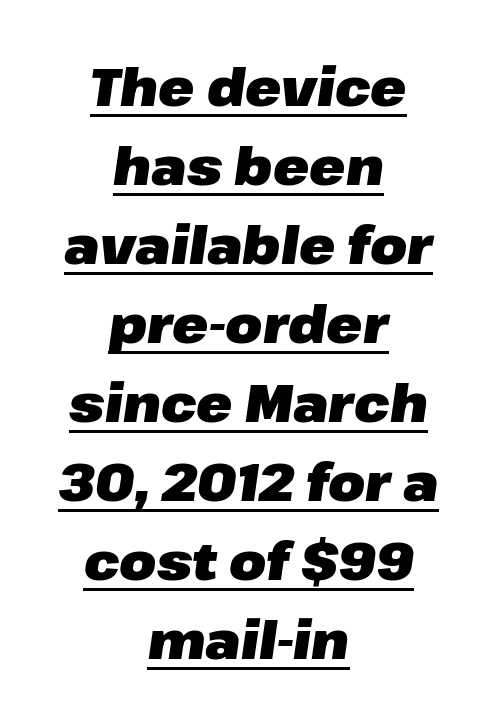
{"italic": "yes", "lean": "right", "slant_degrees": 8, "bold": "yes", "weight": "heavy", "width": "normal", "stroke_contrast": "low", "x_height": "medium", "monospaced": "no", "underline": "yes", "align": "center", "line_spacing": "normal", "line_spacing_ratio": 1.49, "letter_spacing": "normal", "letter_spacing_em": 0.0, "glyph_px": 53}
